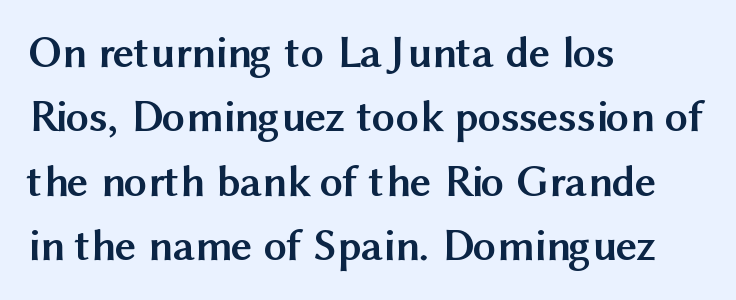
The image shows 46 px semibold sans-serif type, upright; set left-aligned, normal line spacing (1.4x), normal letter spacing, not underlined; medium stroke contrast and a medium x-height.
